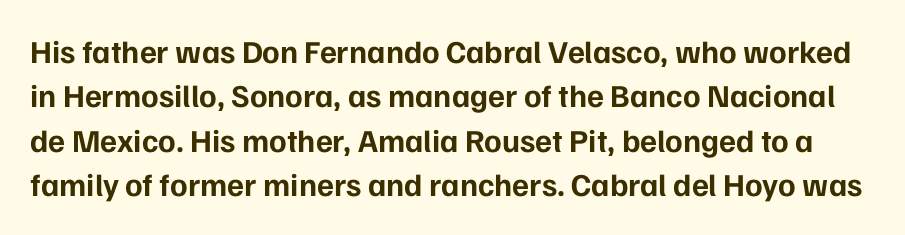
{"serif": "no", "italic": "no", "bold": "yes", "weight": "bold", "width": "normal", "stroke_contrast": "low", "x_height": "medium", "monospaced": "no", "underline": "no", "line_spacing": "normal", "line_spacing_ratio": 1.39, "letter_spacing": "normal", "letter_spacing_em": 0.0, "glyph_px": 32}
